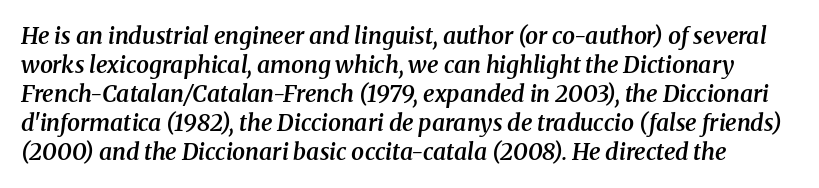
Anything drawn beneath the words? Only blank space. In terms of posture, this sample is oblique. The rows are spaced the way most documents space them. Students, this is semibold: more ink than regular, less than bold.
